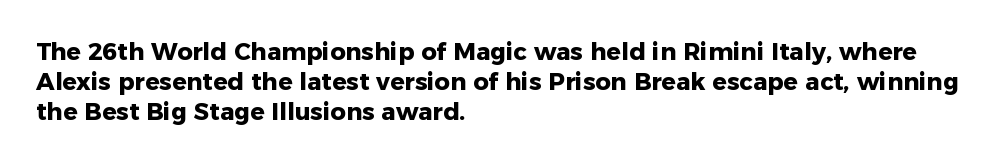
{"italic": "no", "bold": "yes", "underline": "no", "align": "left", "line_spacing_ratio": 1.24, "letter_spacing": "normal", "letter_spacing_em": 0.0, "glyph_px": 24}
